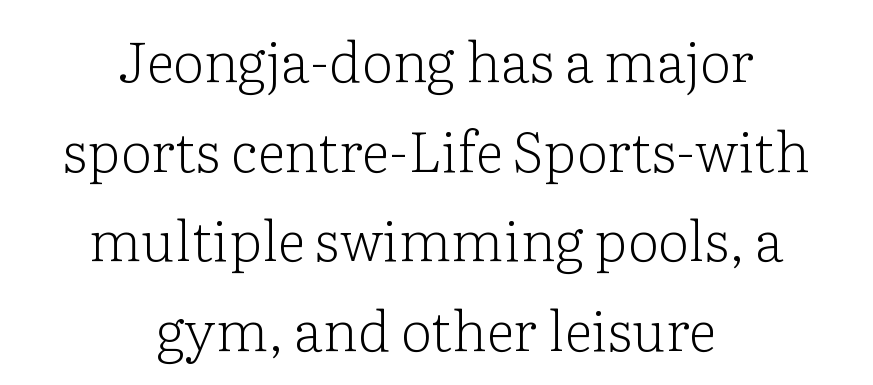
The image shows 56 px light serif type, upright; set centered, normal line spacing (1.6x), normal letter spacing, not underlined; low stroke contrast and a medium x-height.
